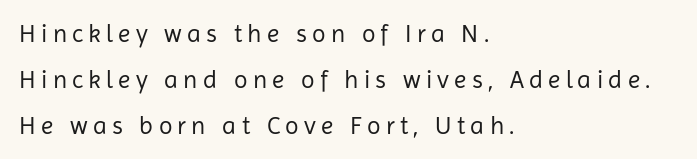
The image shows 25 px text type, upright; set left-aligned, line spacing 1.84x, unusually wide letter spacing (+0.21 em), not underlined.
